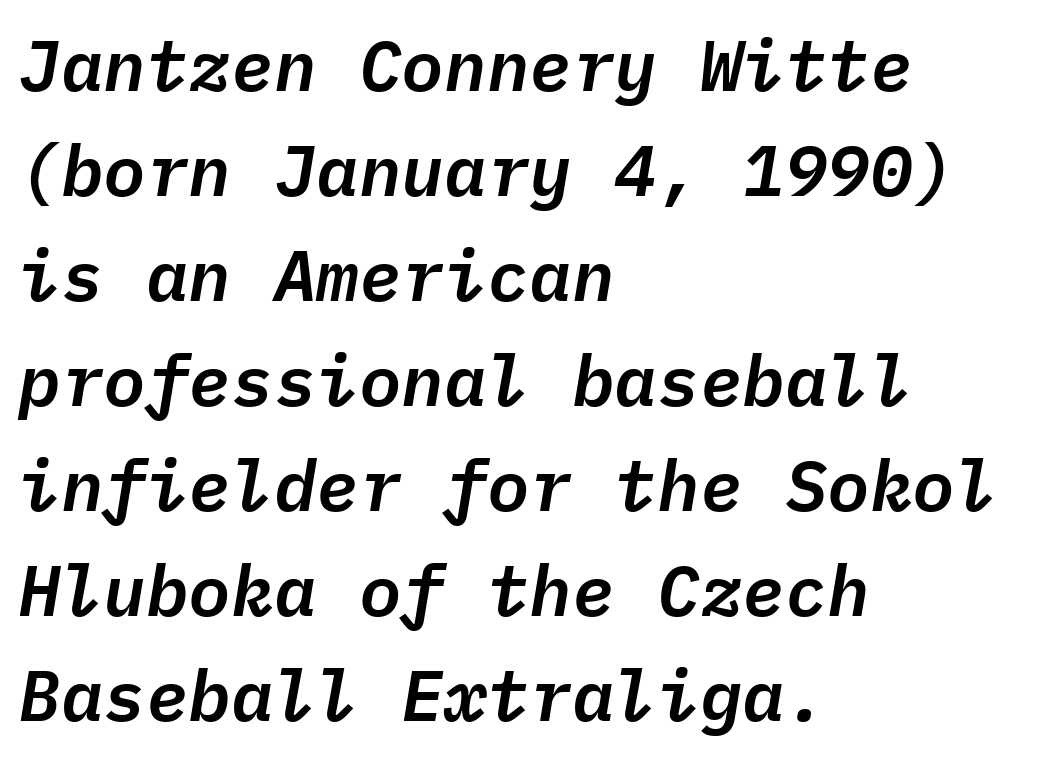
Q: Is the text italic (slanted)? A: Yes, it leans right by about 9 degrees.
Q: Is the text underlined? A: No.
Q: How is the paragraph aligned? A: Left-aligned.
Q: Is the spacing between letters normal or unusually wide? A: Normal.
Q: Is the spacing between lines tight, normal or loose? A: Normal.
Q: Width (condensed, normal, or wide)? A: Normal.
Q: Stroke contrast? A: Low.
Q: x-height? A: Medium.
Q: Monospaced? A: Yes.
